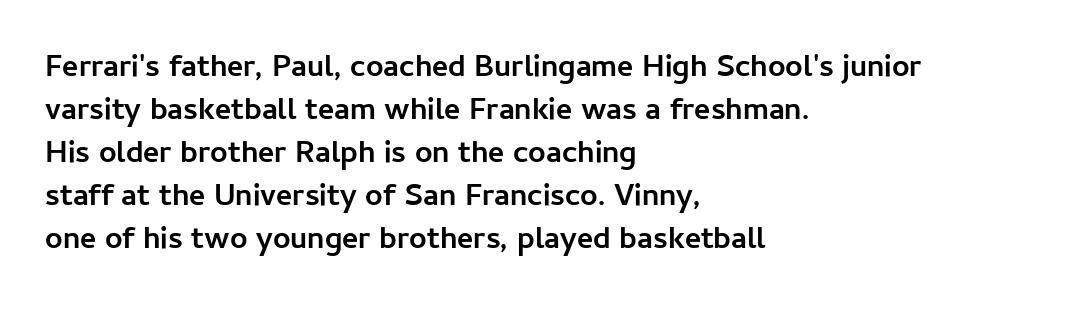
{"serif": "no", "italic": "no", "bold": "yes", "weight": "semibold", "width": "normal", "stroke_contrast": "low", "x_height": "medium", "monospaced": "no", "underline": "no", "align": "left", "line_spacing": "normal", "line_spacing_ratio": 1.39, "letter_spacing": "normal", "letter_spacing_em": 0.0, "glyph_px": 31}
